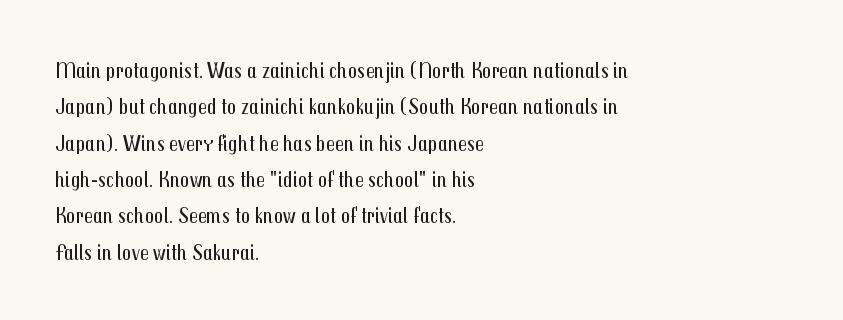
Compared with typical paragraphs, the rows here are spaced about the same. The letterforms sit at book weight or below. Ascenders rise straight up at ninety degrees. The lines are quadded left. Check the space under the baseline: it is left empty. Tracking value appears to be zero — textbook default spacing.
